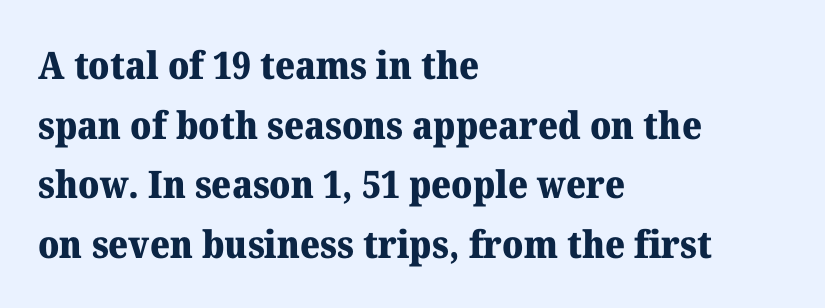
{"serif": "yes", "italic": "no", "bold": "yes", "weight": "heavy", "width": "normal", "stroke_contrast": "medium", "x_height": "medium", "monospaced": "no", "underline": "no", "align": "left", "line_spacing": "normal", "line_spacing_ratio": 1.57, "letter_spacing": "normal", "letter_spacing_em": 0.0, "glyph_px": 38}
